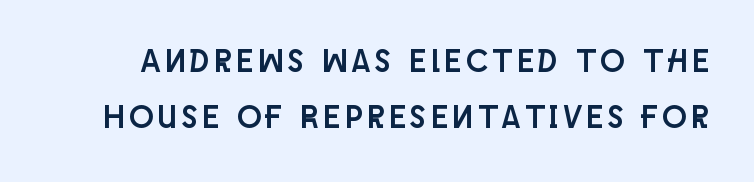
The image shows 32 px condensed sans-serif type, upright; set line spacing 1.76x, not underlined; low stroke contrast and a large x-height.
